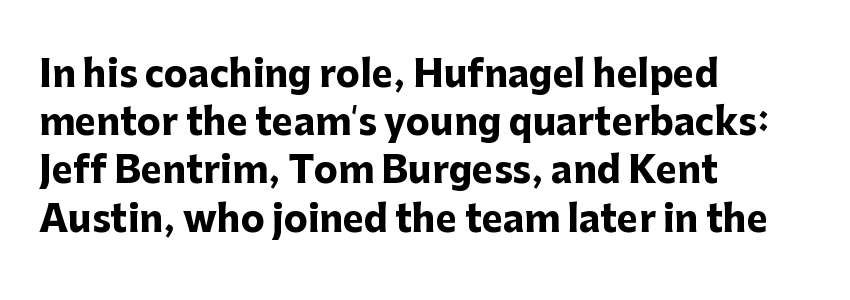
These lines are rendered in a variable-pitch font. The line-height multiplier appears to be the usual default. Does the lettering tilt? It doesn't — this is upright. Here the glyphs are tracked normally, forming tight word shapes. Type without underlining.
